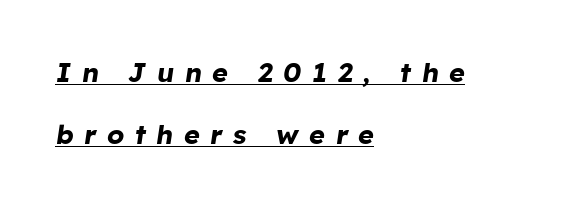
The image shows 27 px bold type, italic (leaning right); set left-aligned, loose line spacing (2.29x), unusually wide letter spacing (+0.39 em), underlined.
